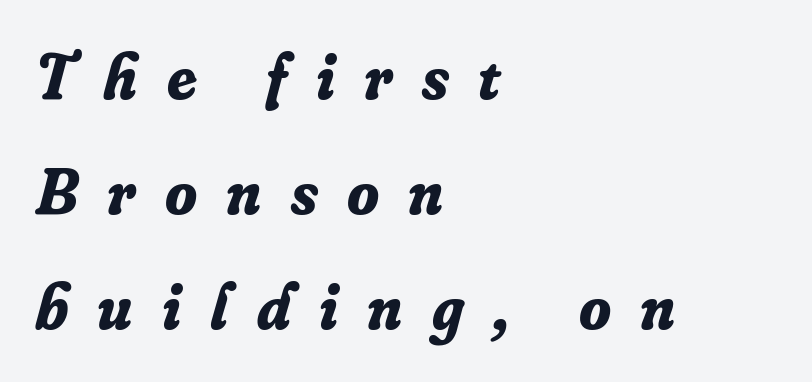
The image shows 65 px bold serif type, italic (leaning right); set left-aligned, line spacing 1.77x, unusually wide letter spacing (+0.45 em), not underlined; low stroke contrast and a small x-height.
